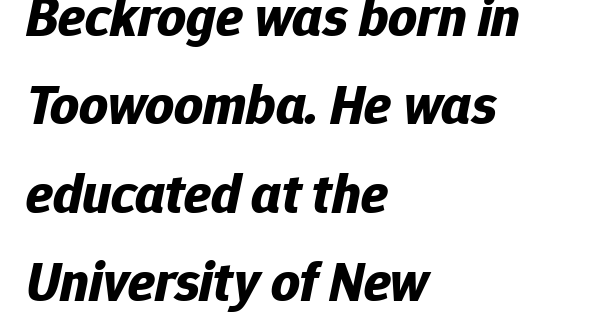
Q: Is the text bold? A: Yes.
Q: Is the text italic (slanted)? A: Yes, it leans right by about 12 degrees.
Q: Is the text underlined? A: No.
Q: How is the paragraph aligned? A: Left-aligned.
Q: Is the spacing between letters normal or unusually wide? A: Normal.
Q: Is the spacing between lines tight, normal or loose? A: Normal.
Q: Width (condensed, normal, or wide)? A: Normal.
Q: Stroke contrast? A: Low.
Q: x-height? A: Medium.
Q: Monospaced? A: No.
